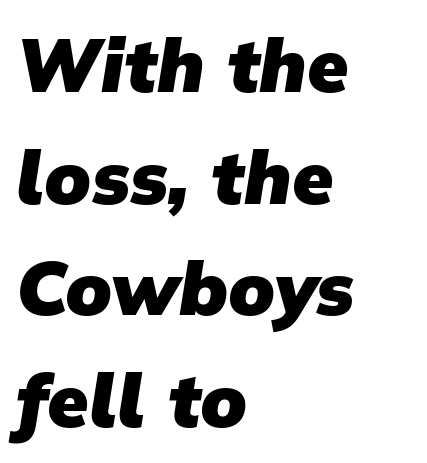
{"serif": "no", "bold": "yes", "weight": "heavy", "width": "normal", "stroke_contrast": "low", "x_height": "medium", "monospaced": "no", "underline": "no", "align": "left", "line_spacing": "normal", "line_spacing_ratio": 1.49, "letter_spacing": "normal", "letter_spacing_em": 0.0, "glyph_px": 75}
